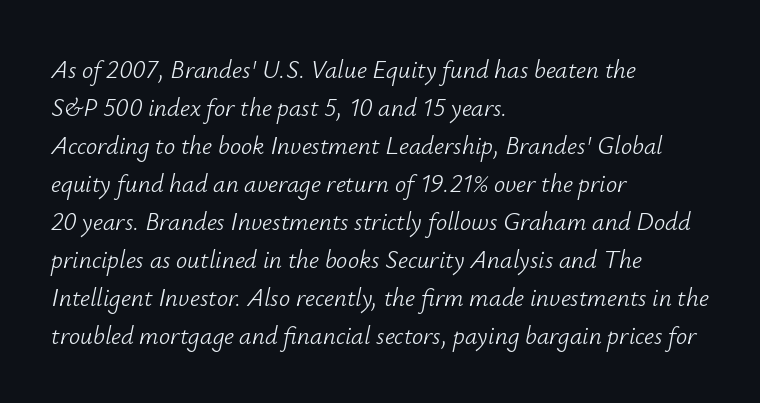
The image shows 25 px text type, italic (leaning right); set left-aligned, normal line spacing (1.52x), normal letter spacing, not underlined.
